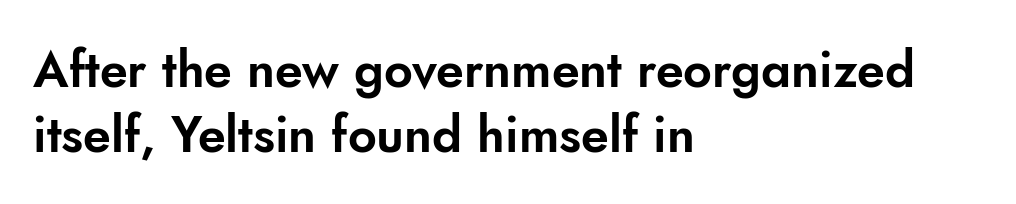
The image shows 50 px sans-serif type, upright; set left-aligned, normal line spacing (1.3x), normal letter spacing, not underlined; low stroke contrast and a small x-height.
